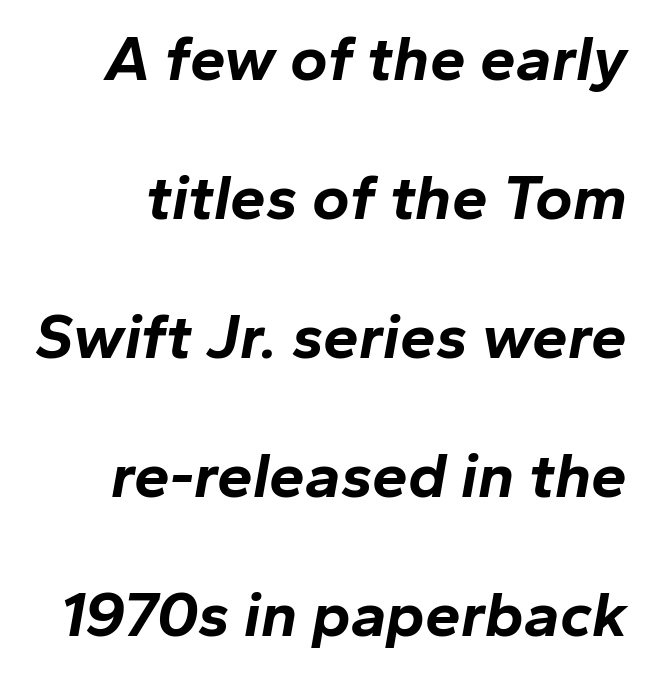
{"italic": "yes", "lean": "right", "slant_degrees": 10, "bold": "yes", "weight": "bold", "width": "normal", "stroke_contrast": "low", "x_height": "medium", "monospaced": "no", "underline": "no", "line_spacing": "loose", "line_spacing_ratio": 2.17, "letter_spacing": "normal", "letter_spacing_em": 0.0, "glyph_px": 64}
